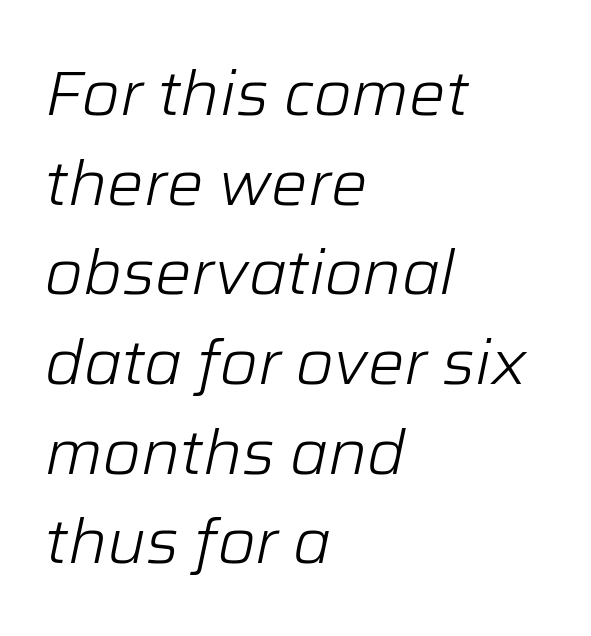
The image shows 61 px light type, italic (leaning right); set left-aligned, normal line spacing (1.47x), normal letter spacing, not underlined; low stroke contrast and a medium x-height.
